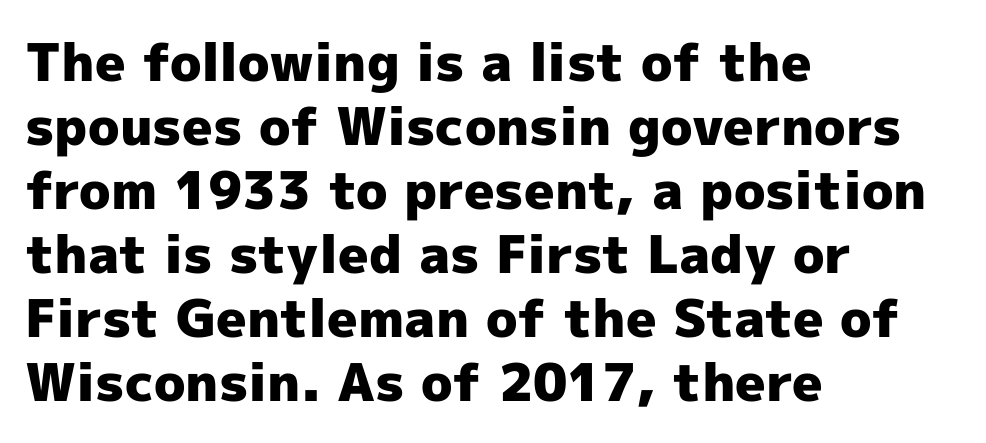
{"serif": "no", "italic": "no", "bold": "yes", "weight": "heavy", "width": "normal", "x_height": "medium", "monospaced": "no", "underline": "no", "align": "left", "line_spacing_ratio": 1.23, "letter_spacing": "normal", "letter_spacing_em": 0.0, "glyph_px": 52}
